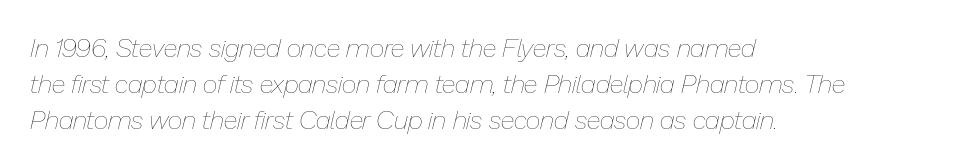
Q: Is the text bold? A: No.
Q: Is the text italic (slanted)? A: Yes, it leans right by about 13 degrees.
Q: Is the text underlined? A: No.
Q: How is the paragraph aligned? A: Left-aligned.
Q: Is the spacing between letters normal or unusually wide? A: Normal.
Q: Is the spacing between lines tight, normal or loose? A: Normal.
